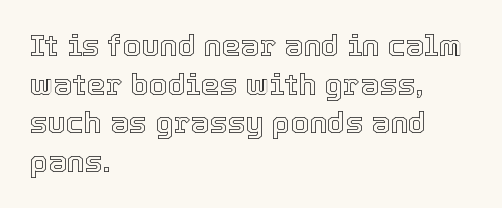
The image shows 30 px text type, upright; set left-aligned, normal line spacing (1.29x), normal letter spacing, not underlined; a medium x-height.
